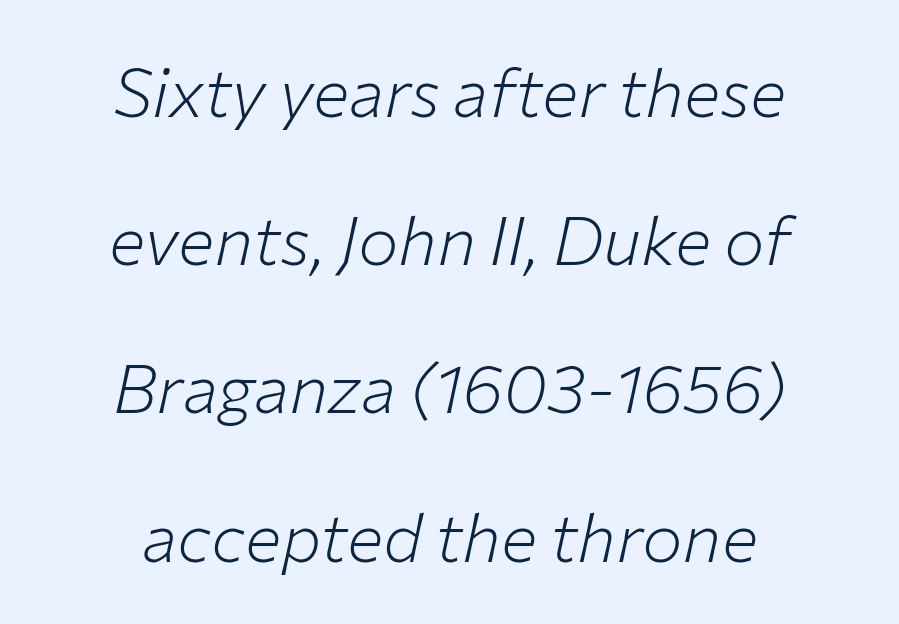
{"italic": "yes", "lean": "right", "slant_degrees": 12, "bold": "no", "weight": "light", "width": "normal", "stroke_contrast": "low", "x_height": "medium", "monospaced": "no", "underline": "no", "align": "center", "line_spacing": "loose", "line_spacing_ratio": 2.18, "letter_spacing": "normal", "letter_spacing_em": 0.0, "glyph_px": 68}
